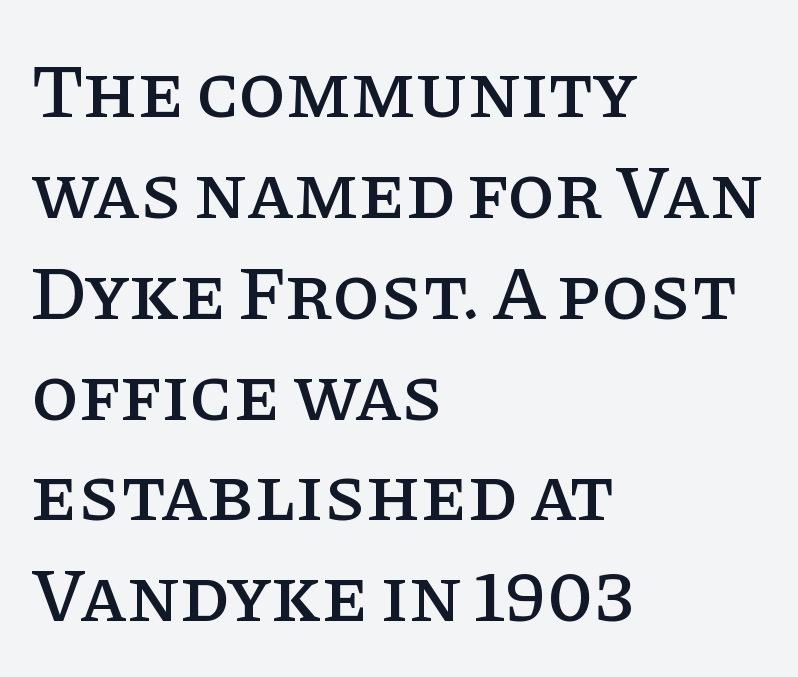
The image shows 77 px serif type, upright; set left-aligned, normal line spacing (1.31x), normal letter spacing, not underlined; low stroke contrast and a large x-height.
